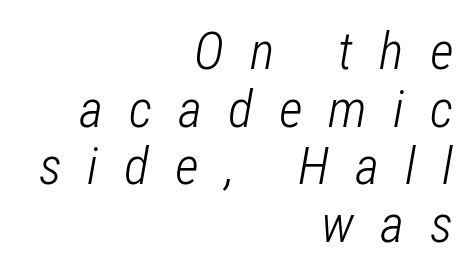
How would I describe the line gaps? Narrow and economical. Decoration check: the copy has no underline. Do the characters align in a grid? No, the font is proportional. If you drew a line through each stem, it would be angled. The typesetter chose a ragged-left arrangement here.
